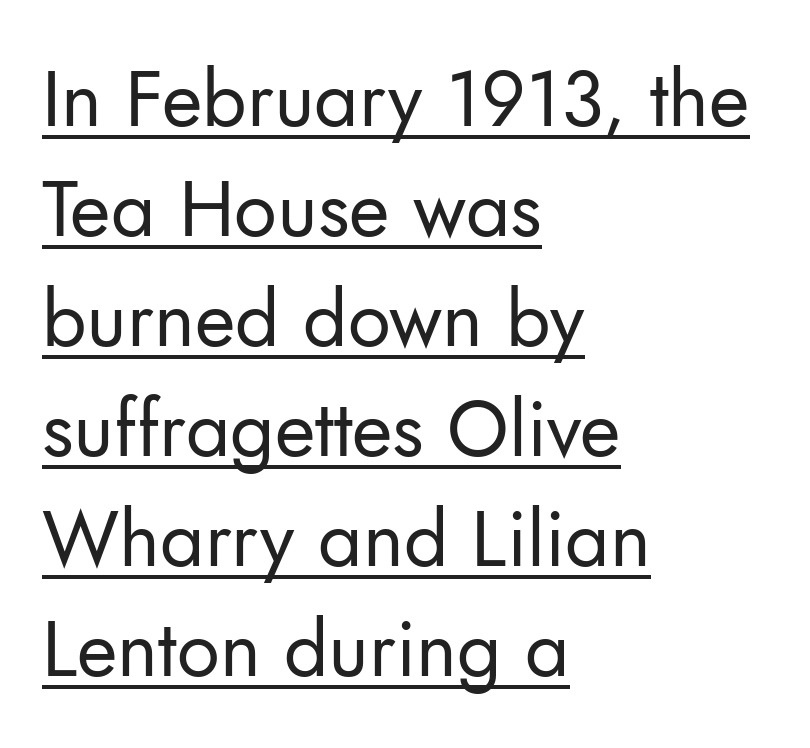
Short note: letters normally spaced. The specimen includes a rule beneath the text block's lines. The setting favours the left margin, as ordinary paragraphs usually do. The vertical gap from one line to the next is medium.
